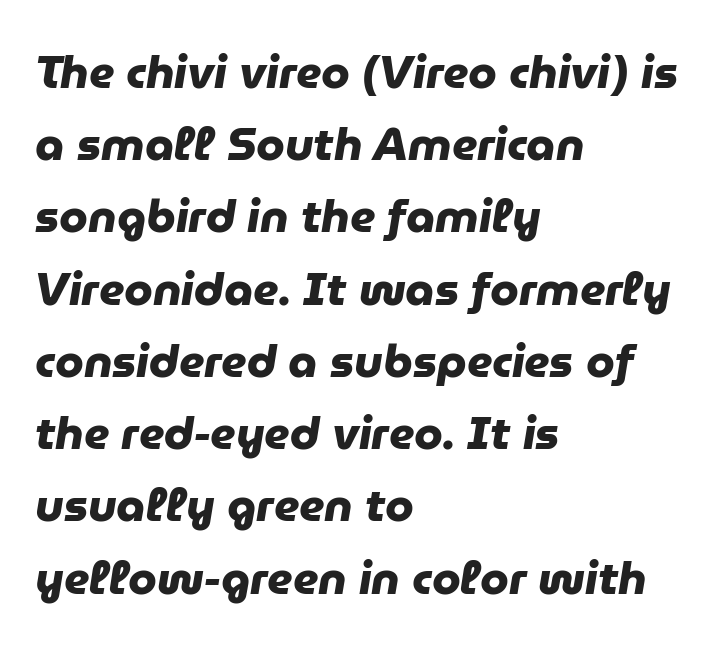
The setting favours the left margin, as ordinary paragraphs usually do. Any mark beneath the type? The region is blank. These lines are rendered in a variable-pitch font. The block of text has a typical density, with ordinary space between rows.
